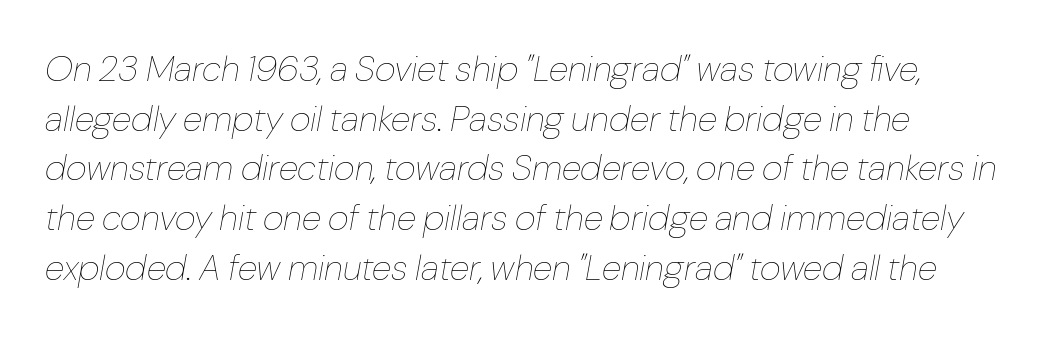
The lines sit at an ordinary, default distance from one another. A student would call this left alignment; a typographer would say flush left, rag right. Standard letterfit; no display-style spreading of the glyphs. Style check: oblique. Spacing verdict: proportional, widths tailored to each character. Only glyphs here, with clear space below each row.
